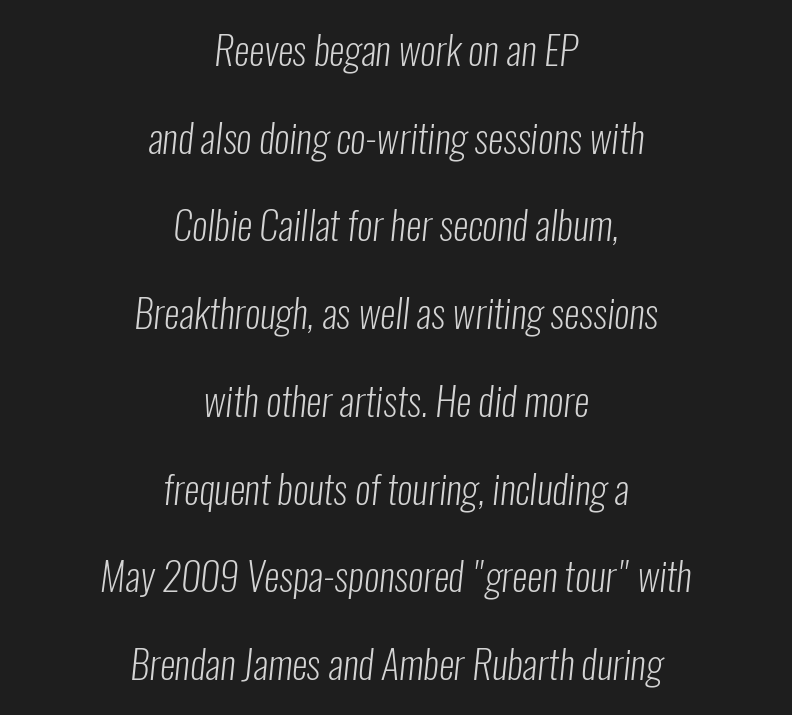
{"serif": "no", "bold": "no", "weight": "light", "width": "condensed", "stroke_contrast": "low", "x_height": "medium", "monospaced": "no", "underline": "no", "align": "center", "line_spacing": "loose", "line_spacing_ratio": 2.25, "letter_spacing": "normal", "letter_spacing_em": 0.0, "glyph_px": 39}
